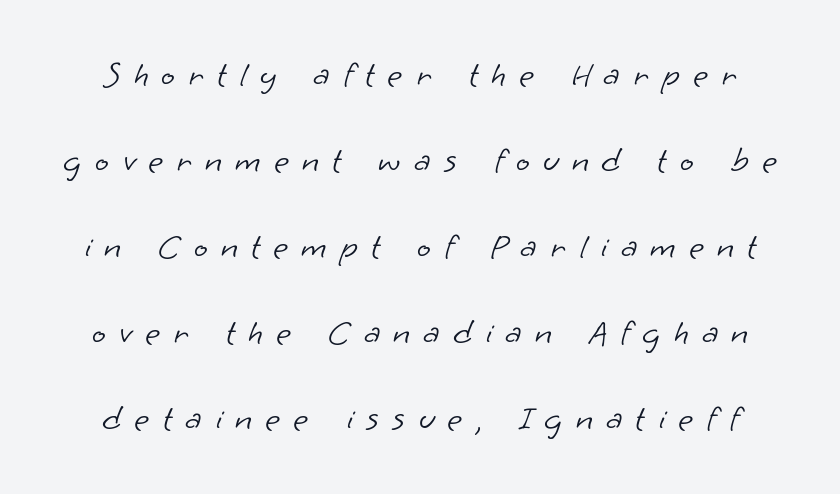
{"serif": "no", "bold": "no", "weight": "light", "width": "normal", "stroke_contrast": "low", "x_height": "small", "monospaced": "no", "underline": "no", "line_spacing": "loose", "line_spacing_ratio": 2.39, "letter_spacing": "wide", "letter_spacing_em": 0.37, "glyph_px": 36}
